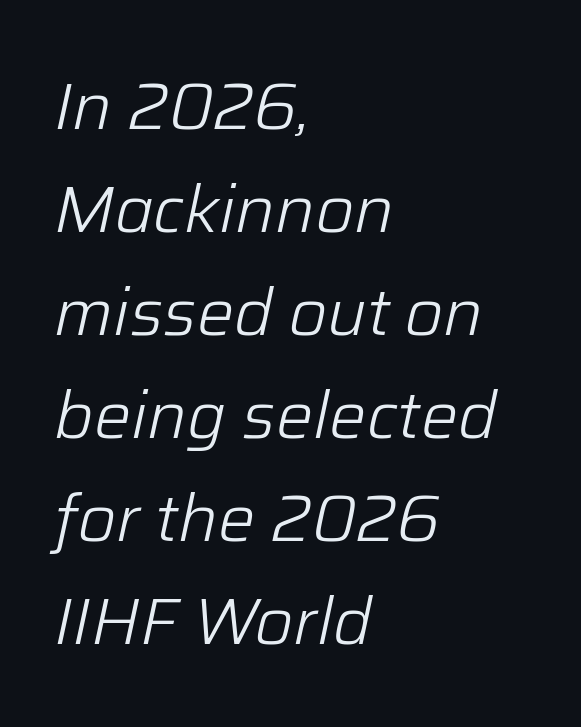
The ragged edge is on the right, which tells us the setting is flush left. The strokes carry an ordinary text weight at most. Spacing verdict: proportional, widths tailored to each character. Looking at the ascenders, they clearly lean. Underline: absent. Look at the tracking — it's just the regular setting, nothing added.
